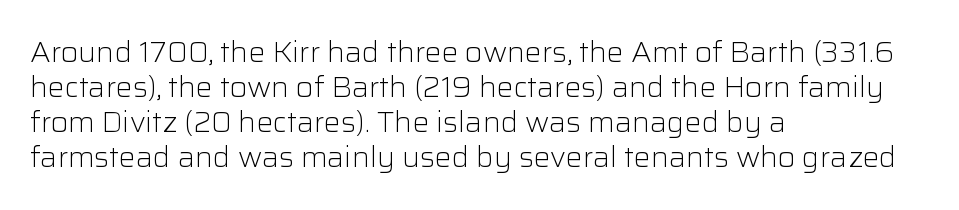
{"serif": "no", "italic": "no", "bold": "no", "weight": "light", "width": "normal", "stroke_contrast": "low", "x_height": "medium", "monospaced": "no", "underline": "no", "align": "left", "line_spacing": "normal", "line_spacing_ratio": 1.25, "letter_spacing": "normal", "letter_spacing_em": 0.0, "glyph_px": 28}
